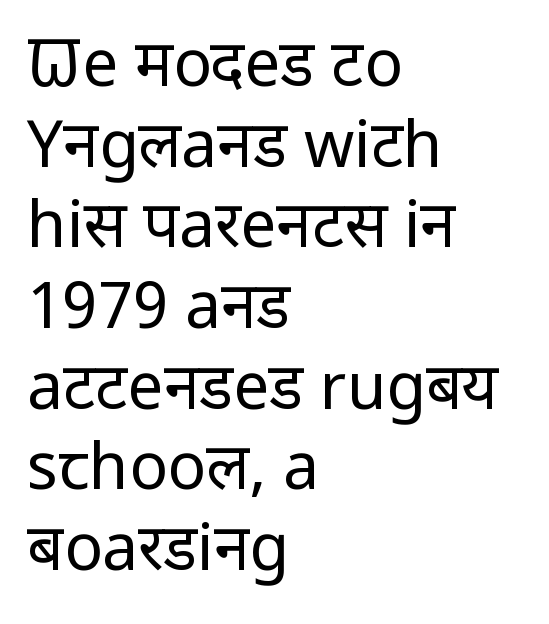
Q: Is the text bold? A: No.
Q: Is the text italic (slanted)? A: No, it is upright.
Q: Is the typeface a serif or a sans-serif typeface? A: Sans-serif.
Q: Is the text underlined? A: No.
Q: How is the paragraph aligned? A: Left-aligned.
Q: Is the spacing between letters normal or unusually wide? A: Normal.
Q: Is the spacing between lines tight, normal or loose? A: Normal.
Q: Width (condensed, normal, or wide)? A: Condensed.
Q: Stroke contrast? A: Low.
Q: x-height? A: Large.
Q: Monospaced? A: No.
